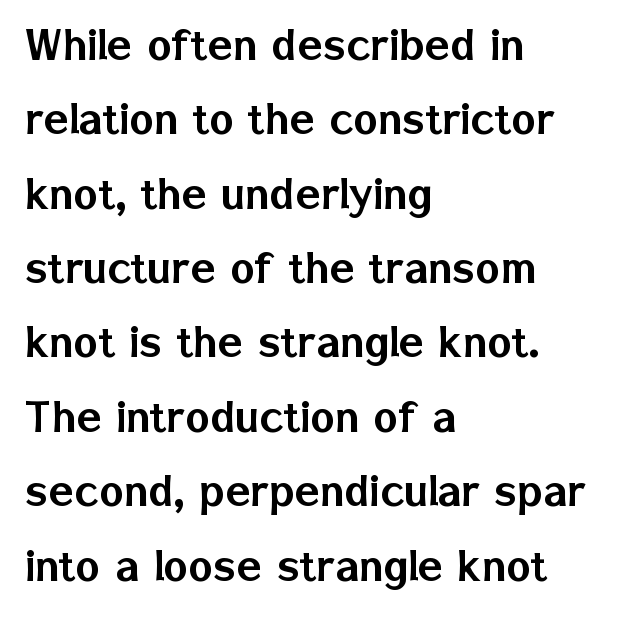
Clear beneath every line of the passage. Where is the straight margin? On the left. Regular leading. Do the characters align in a grid? No, the font is proportional. Observe the absence of serifs on each vertical stroke in this sample. Quick note: not italic, upright.
